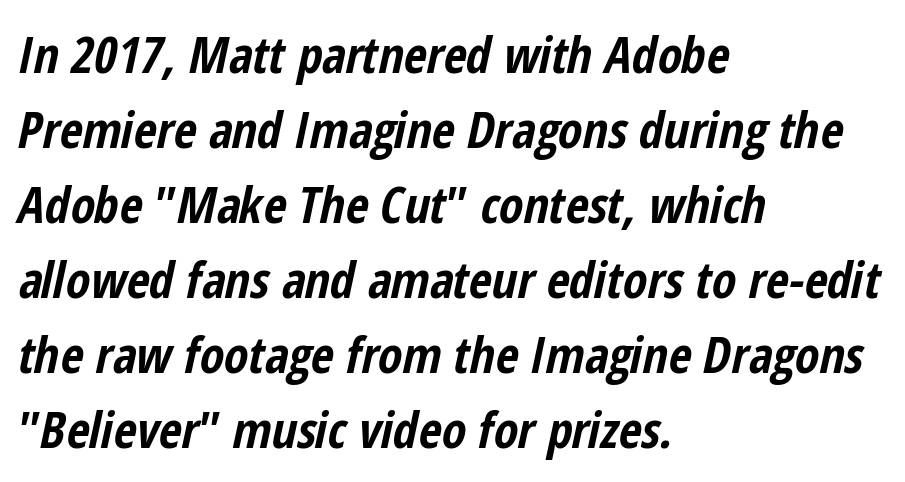
These words are printed bold, with thick strokes throughout. The glyphs look as if they've been sheared to an angle. The passage shown is typed in a proportional face where columns would drift. Compared with a centered layout, this one pins lines to the left instead.
